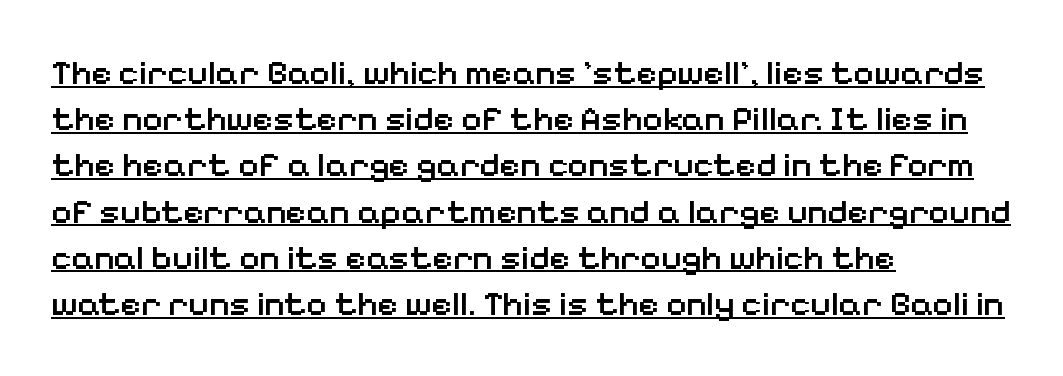
{"serif": "no", "italic": "no", "bold": "semi", "weight": "semibold", "width": "normal", "stroke_contrast": "low", "x_height": "medium", "monospaced": "no", "underline": "yes", "align": "left", "line_spacing": "normal", "line_spacing_ratio": 1.32, "letter_spacing": "normal", "letter_spacing_em": 0.0, "glyph_px": 35}
